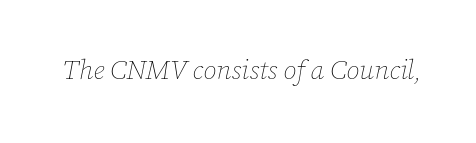
The image shows 27 px text type, italic (leaning right); set normal letter spacing, not underlined.
